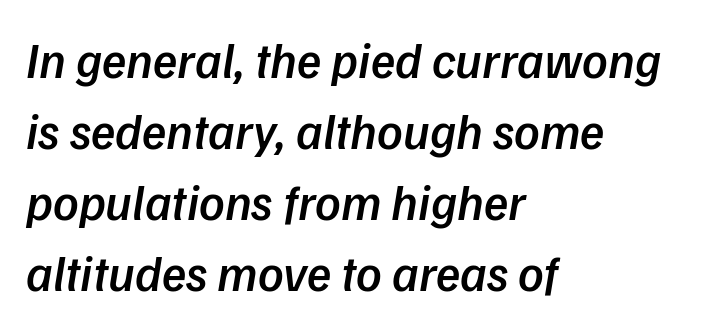
{"italic": "yes", "lean": "right", "slant_degrees": 9, "bold": "semi", "weight": "semibold", "width": "normal", "stroke_contrast": "low", "x_height": "medium", "monospaced": "no", "underline": "no", "align": "left", "line_spacing": "normal", "line_spacing_ratio": 1.42, "letter_spacing": "normal", "letter_spacing_em": 0.0, "glyph_px": 50}
